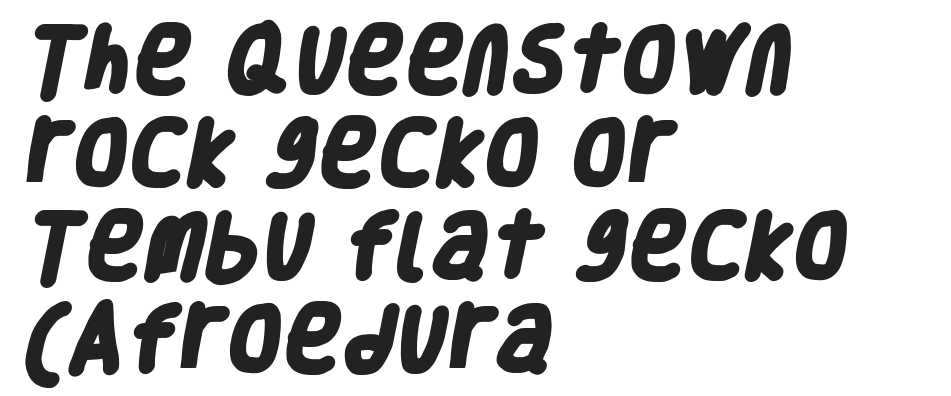
{"serif": "no", "bold": "yes", "weight": "heavy", "width": "condensed", "stroke_contrast": "low", "x_height": "large", "monospaced": "no", "underline": "no", "align": "left", "line_spacing": "normal", "line_spacing_ratio": 1.31, "letter_spacing": "normal", "letter_spacing_em": 0.0, "glyph_px": 71}
